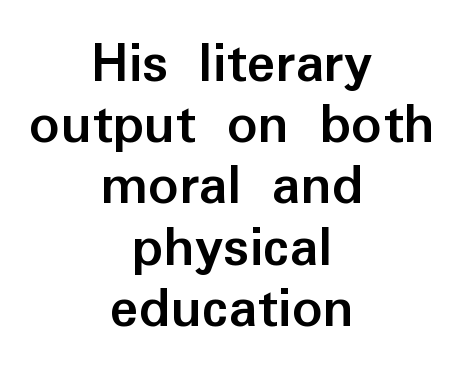
The image shows 60 px semibold sans-serif type, upright; set centered, tight line spacing (1.02x), normal letter spacing, not underlined; low stroke contrast and a medium x-height.
